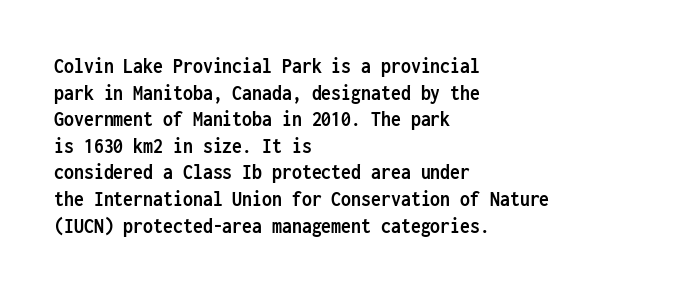
Which margin do the lines hug? The left one — the right edge is uneven. Weight check: bold — yes, fully. Tracking here is standard; glyphs follow each other at the usual distance. Unlike italic type, these characters show no tilt at all. Just letters on the line, the space beneath them empty.
